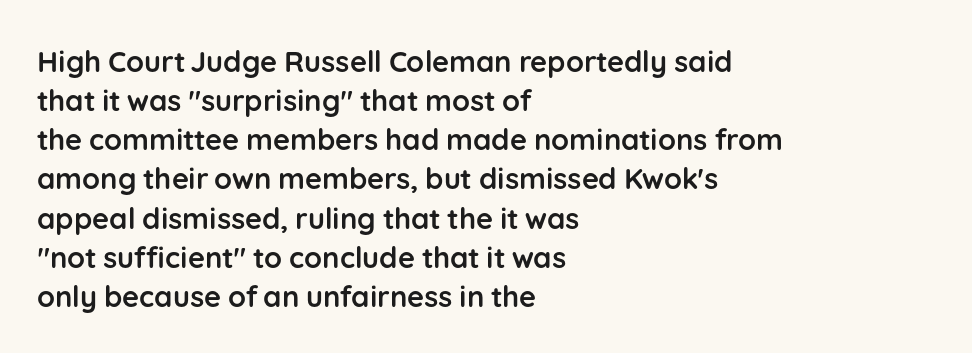
Q: Is the text bold? A: Yes.
Q: Is the text italic (slanted)? A: No, it is upright.
Q: Is the typeface a serif or a sans-serif typeface? A: Sans-serif.
Q: Is the text underlined? A: No.
Q: How is the paragraph aligned? A: Left-aligned.
Q: Is the spacing between letters normal or unusually wide? A: Normal.
Q: Is the spacing between lines tight, normal or loose? A: Normal.
Q: Width (condensed, normal, or wide)? A: Normal.
Q: Stroke contrast? A: Low.
Q: x-height? A: Medium.
Q: Monospaced? A: No.
